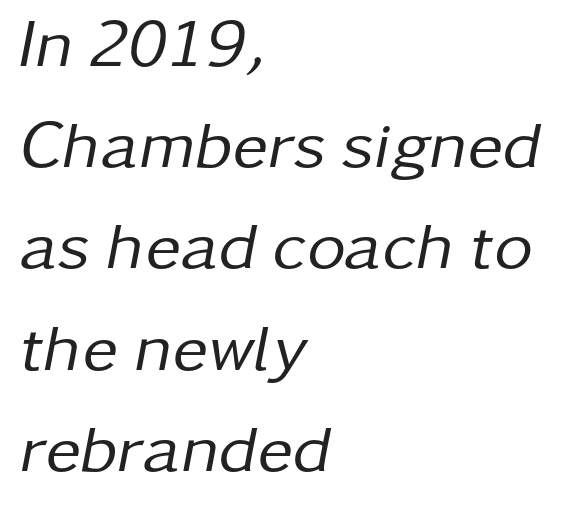
The image shows 67 px regular-weight type, italic (leaning right); set left-aligned, normal line spacing (1.51x), normal letter spacing, not underlined; low stroke contrast and a medium x-height.
